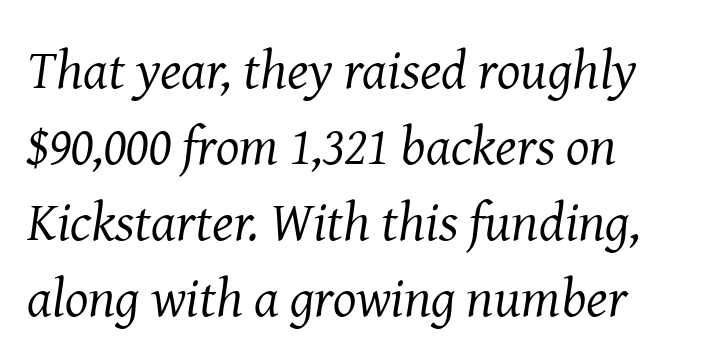
The image shows 55 px regular-weight serif type, italic (leaning right); set normal line spacing (1.38x), normal letter spacing, not underlined; medium stroke contrast and a medium x-height.
